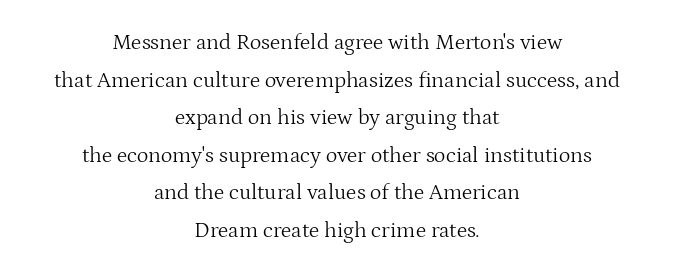
{"italic": "no", "bold": "no", "underline": "no", "align": "center", "line_spacing_ratio": 1.71, "letter_spacing": "normal", "letter_spacing_em": 0.0, "glyph_px": 22}
